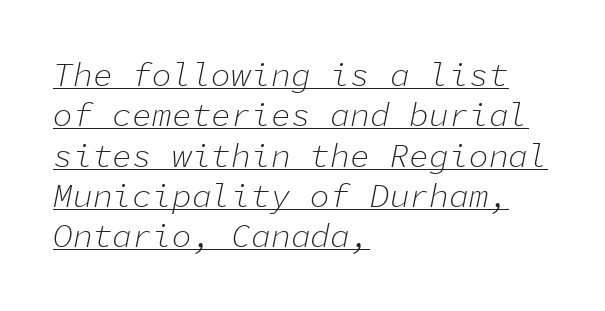
These lines are rendered in a fixed-pitch font. Caption: standard tracking, unaltered. These lines were composed using italics. Reading down the block, your eye returns to a fixed left position each line. This sample carries an underscore along the baseline area.
